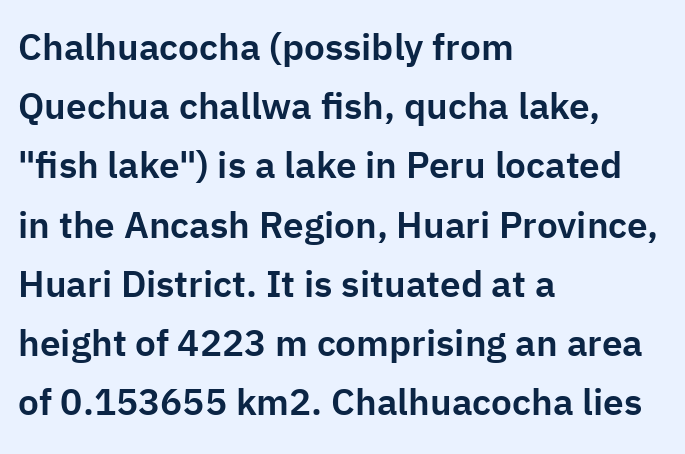
{"serif": "no", "italic": "no", "width": "normal", "stroke_contrast": "low", "x_height": "medium", "monospaced": "no", "underline": "no", "align": "left", "line_spacing": "normal", "line_spacing_ratio": 1.6, "letter_spacing": "normal", "letter_spacing_em": 0.0, "glyph_px": 37}
